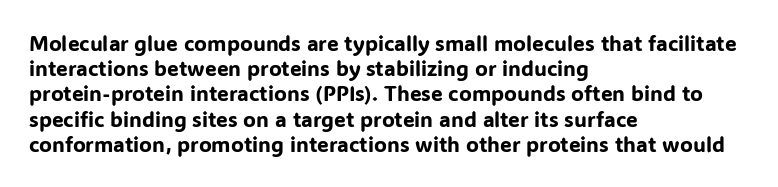
Q: Is the text italic (slanted)? A: No, it is upright.
Q: Is the text underlined? A: No.
Q: How is the paragraph aligned? A: Left-aligned.
Q: Is the spacing between letters normal or unusually wide? A: Normal.
